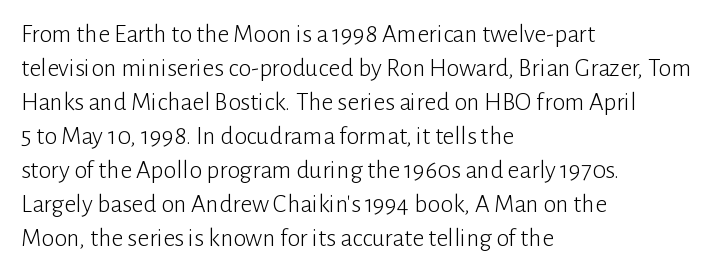
The image shows 26 px text type, upright; set left-aligned, normal line spacing (1.31x), normal letter spacing, not underlined.
